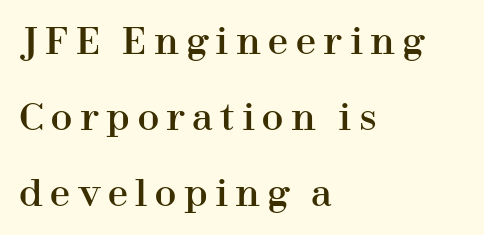
{"serif": "yes", "italic": "no", "width": "normal", "stroke_contrast": "high", "x_height": "medium", "monospaced": "no", "underline": "no", "align": "left", "line_spacing": "loose", "line_spacing_ratio": 2.11, "letter_spacing": "wide", "letter_spacing_em": 0.21, "glyph_px": 36}
